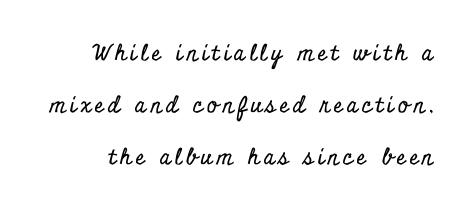
Q: Is the text italic (slanted)? A: Yes.
Q: Is the text underlined? A: No.
Q: Is the spacing between lines tight, normal or loose? A: Loose.
